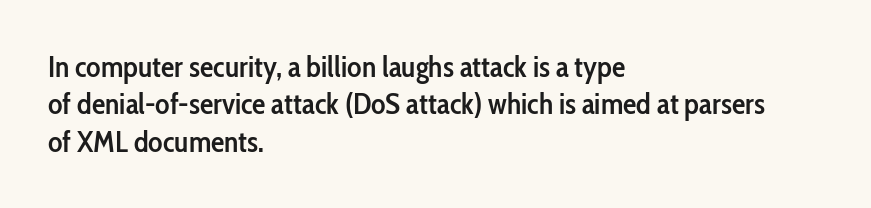
Type style note: lacks serifs. The space between consecutive lines is moderate. A roman cut, with each character standing at attention. You could not count columns in this text — the font is proportionally spaced. The glyphs have the mass of a demibold cut, below bold. Notice how the passage keeps a crisp vertical edge on the left only.
